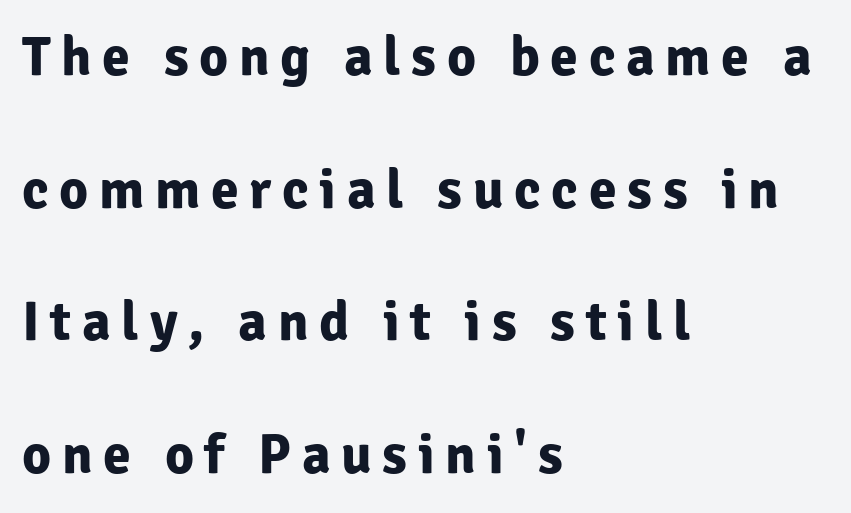
The image shows 56 px bold sans-serif type, upright; set left-aligned, loose line spacing (2.37x), not underlined; low stroke contrast and a medium x-height.
